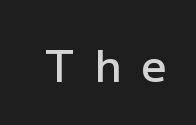
Q: Is the text bold? A: Semi-bold.
Q: Is the text italic (slanted)? A: No, it is upright.
Q: Is the typeface a serif or a sans-serif typeface? A: Sans-serif.
Q: Is the text underlined? A: No.
Q: Is the spacing between letters normal or unusually wide? A: Unusually wide.
Q: Width (condensed, normal, or wide)? A: Normal.
Q: Stroke contrast? A: Low.
Q: x-height? A: Medium.
Q: Monospaced? A: No.
